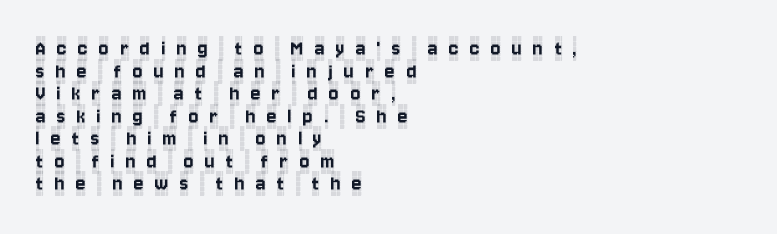
The image shows 23 px text type, upright; set left-aligned, tight line spacing (0.98x), unusually wide letter spacing (+0.49 em), not underlined.
